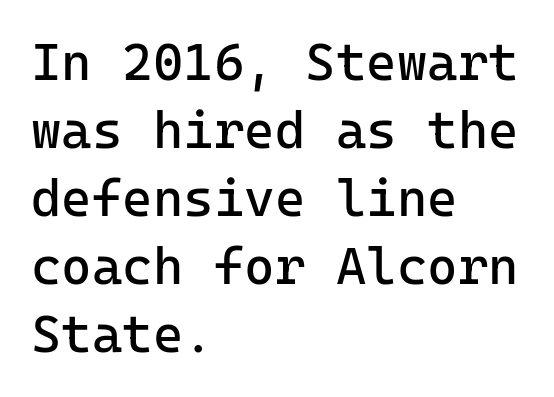
The image shows 52 px regular-weight sans-serif type, upright, monospaced; set left-aligned, normal line spacing (1.31x), normal letter spacing, not underlined; low stroke contrast and a medium x-height.
